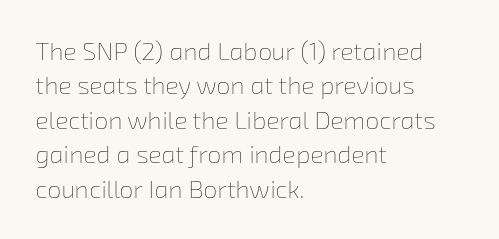
The image shows 25 px text type; set left-aligned, normal line spacing (1.38x), normal letter spacing, not underlined.
